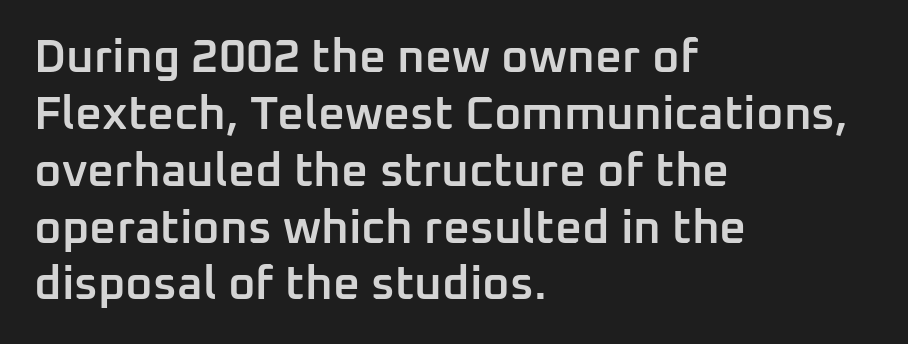
{"serif": "no", "italic": "no", "bold": "semi", "weight": "semibold", "width": "normal", "stroke_contrast": "low", "x_height": "medium", "monospaced": "no", "underline": "no", "align": "left", "line_spacing_ratio": 1.21, "letter_spacing": "normal", "letter_spacing_em": 0.0, "glyph_px": 47}
